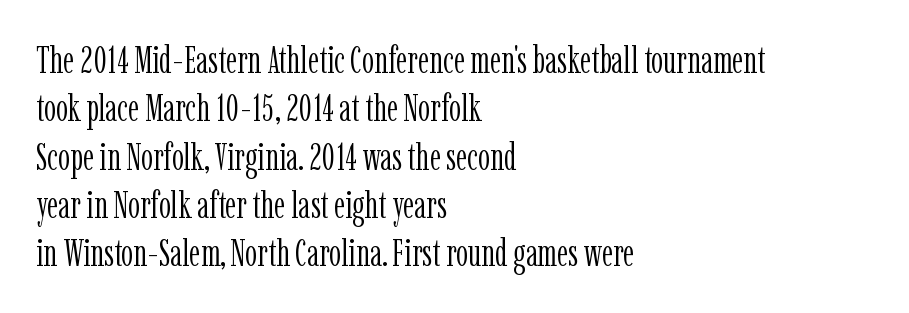
Descenders hang freely into open space. The rendering keeps characters at their native spacing. These lines are rendered in a variable-pitch font. Where is the straight margin? On the left. The rows are spaced the way most documents space them. Weight: regular or lighter.
